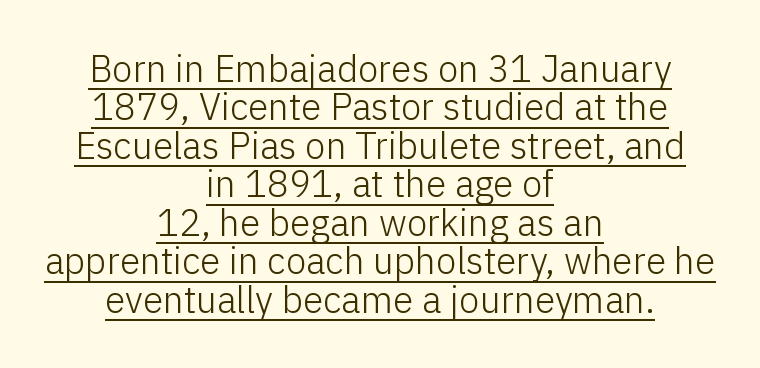
Q: Is the text bold? A: No.
Q: Is the text italic (slanted)? A: No, it is upright.
Q: Is the typeface a serif or a sans-serif typeface? A: Sans-serif.
Q: Is the text underlined? A: Yes.
Q: How is the paragraph aligned? A: Centered.
Q: Is the spacing between letters normal or unusually wide? A: Normal.
Q: Is the spacing between lines tight, normal or loose? A: Tight.
Q: Width (condensed, normal, or wide)? A: Normal.
Q: Stroke contrast? A: Low.
Q: x-height? A: Medium.
Q: Monospaced? A: No.
